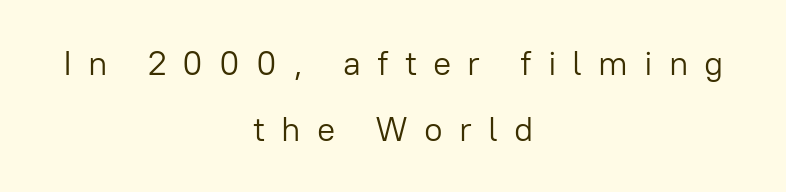
{"serif": "no", "italic": "no", "bold": "no", "weight": "light", "width": "normal", "stroke_contrast": "low", "x_height": "medium", "monospaced": "no", "underline": "no", "align": "center", "line_spacing": "loose", "line_spacing_ratio": 1.94, "letter_spacing": "wide", "letter_spacing_em": 0.47, "glyph_px": 34}
